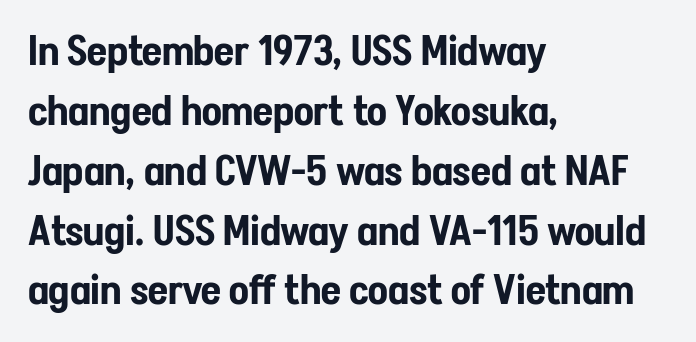
Q: Is the text italic (slanted)? A: No, it is upright.
Q: Is the typeface a serif or a sans-serif typeface? A: Sans-serif.
Q: Is the text underlined? A: No.
Q: How is the paragraph aligned? A: Left-aligned.
Q: Is the spacing between letters normal or unusually wide? A: Normal.
Q: Is the spacing between lines tight, normal or loose? A: Normal.
Q: Width (condensed, normal, or wide)? A: Condensed.
Q: Stroke contrast? A: Low.
Q: x-height? A: Medium.
Q: Monospaced? A: No.
